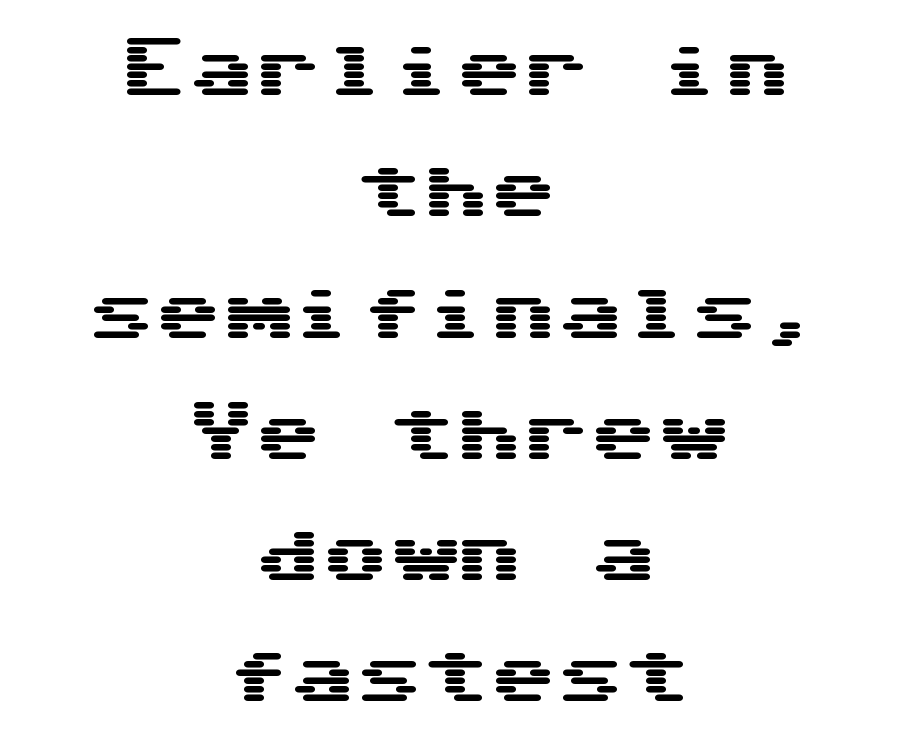
{"serif": "no", "italic": "no", "width": "wide", "stroke_contrast": "medium", "x_height": "medium", "underline": "no", "align": "center", "line_spacing_ratio": 1.81, "letter_spacing": "normal", "letter_spacing_em": 0.0, "glyph_px": 67}
